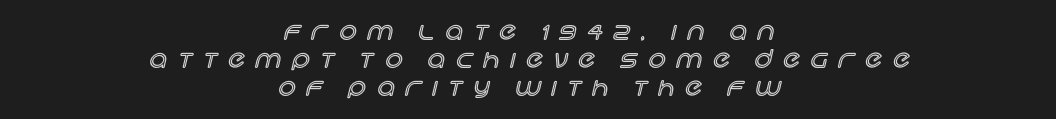
Q: Is the text italic (slanted)? A: Yes.
Q: Is the text underlined? A: No.
Q: How is the paragraph aligned? A: Centered.
Q: Is the spacing between letters normal or unusually wide? A: Unusually wide.
